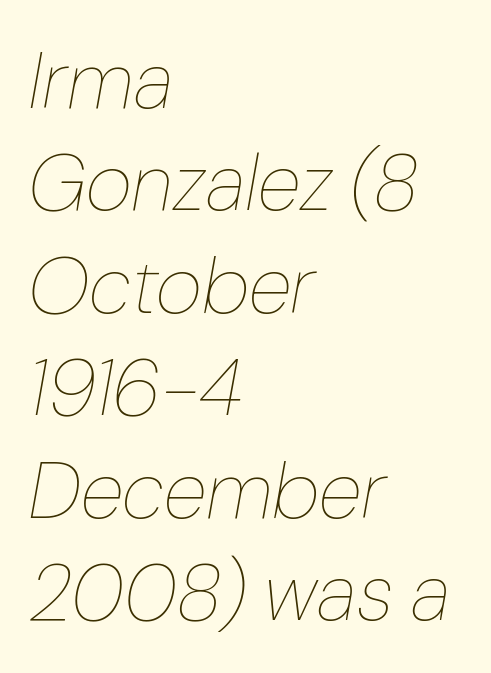
The image shows 80 px thin type, italic (leaning right); set left-aligned, normal line spacing (1.28x), normal letter spacing, not underlined; low stroke contrast and a medium x-height.
